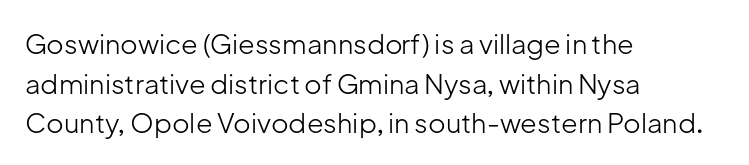
The image shows 27 px text type, upright; set left-aligned, normal line spacing (1.47x), normal letter spacing, not underlined.
